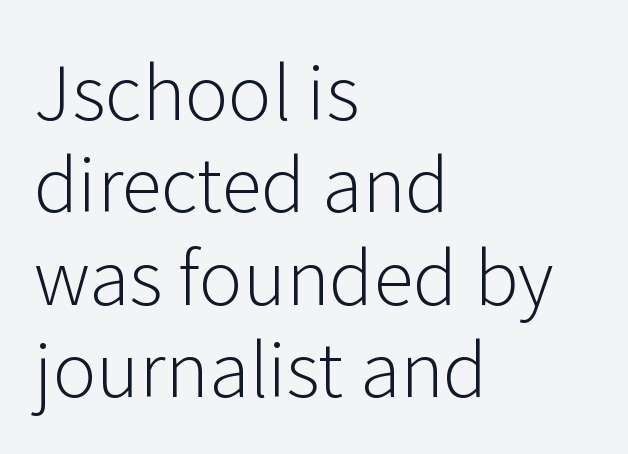
The image shows 74 px light sans-serif type, upright; set left-aligned, normal line spacing (1.25x), normal letter spacing, not underlined; low stroke contrast and a medium x-height.
